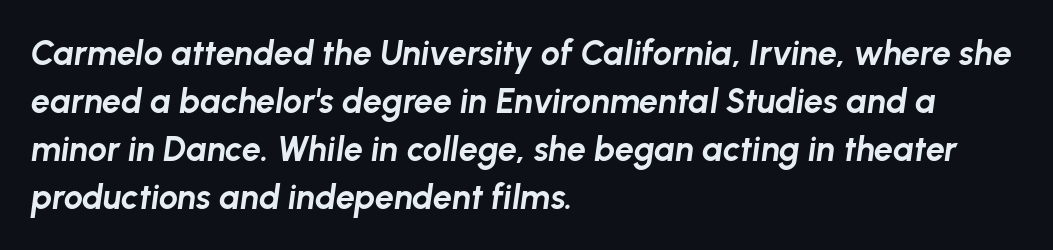
The image shows 34 px bold type, italic (leaning right); set left-aligned, normal line spacing (1.41x), normal letter spacing, not underlined; low stroke contrast and a medium x-height.
